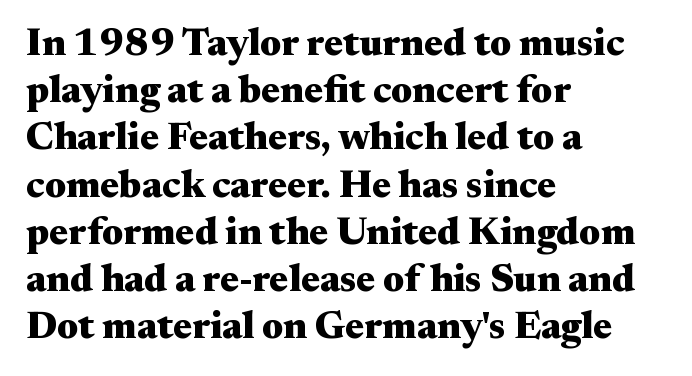
Q: Is the text bold? A: Yes.
Q: Is the text italic (slanted)? A: No, it is upright.
Q: Is the typeface a serif or a sans-serif typeface? A: Serif.
Q: Is the text underlined? A: No.
Q: How is the paragraph aligned? A: Left-aligned.
Q: Is the spacing between letters normal or unusually wide? A: Normal.
Q: Width (condensed, normal, or wide)? A: Wide.
Q: Stroke contrast? A: Medium.
Q: x-height? A: Small.
Q: Monospaced? A: No.
